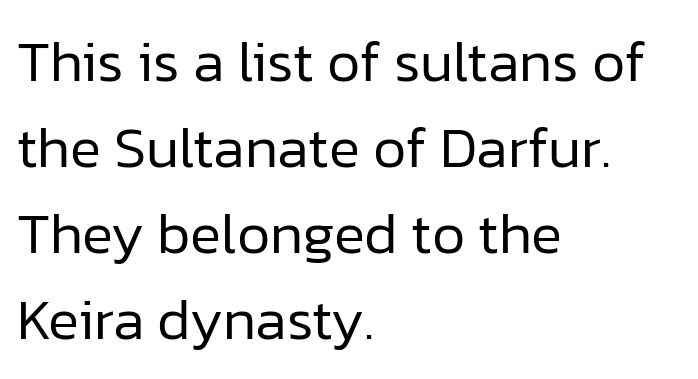
{"serif": "no", "italic": "no", "bold": "no", "weight": "regular", "width": "normal", "stroke_contrast": "low", "x_height": "medium", "monospaced": "no", "underline": "no", "align": "left", "line_spacing": "normal", "line_spacing_ratio": 1.48, "letter_spacing": "normal", "letter_spacing_em": 0.0, "glyph_px": 58}
